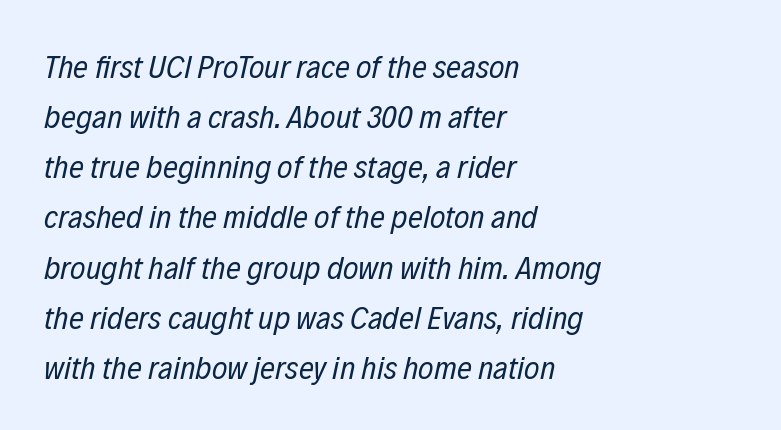
The image shows 33 px regular-weight, condensed type, italic (leaning right); set left-aligned, normal line spacing (1.52x), normal letter spacing, not underlined; low stroke contrast and a medium x-height.
